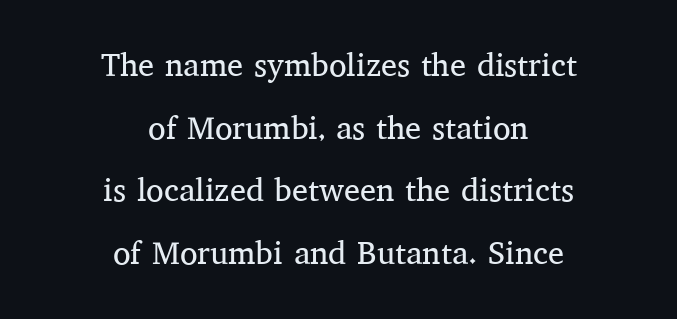
The image shows 32 px regular-weight serif type, upright; set centered, loose line spacing (1.96x), normal letter spacing, not underlined; medium stroke contrast and a medium x-height.
